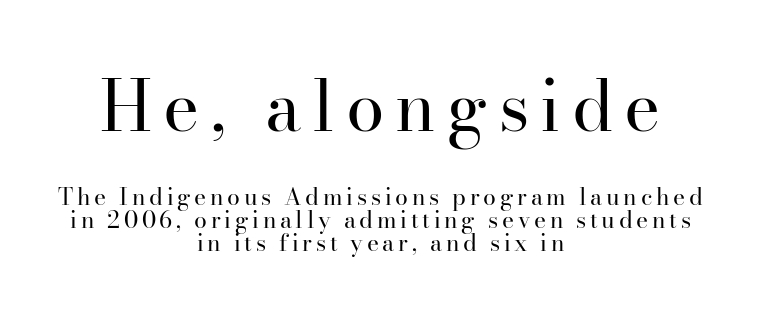
{"serif": "yes", "italic": "no", "bold": "no", "weight": "regular", "width": "normal", "stroke_contrast": "high", "x_height": "small", "monospaced": "no", "underline": "no", "align": "center", "line_spacing": "tight", "line_spacing_ratio": 1.02, "larger_block": "first", "size_ratio": 3.0, "glyph_px": 69}
